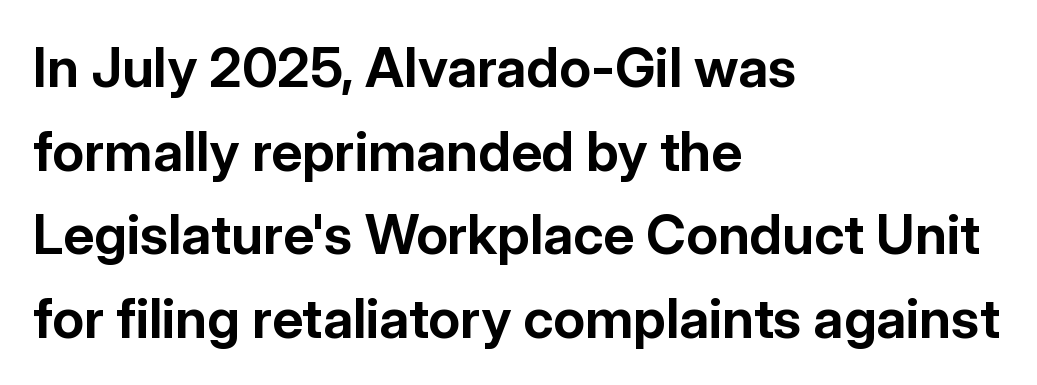
Layout note: lines flush left. Beneath every word, the page is bare. You'd pick this weight for a headline — it's a proper bold. Every stem runs plumb, perpendicular to the baseline.
